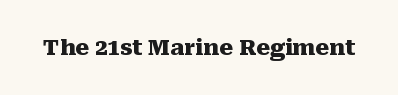
Short note: letters normally spaced. Words float on clear page, feet unadorned. The letters stand upright; this is a roman face. Heavy, bold letterforms.
